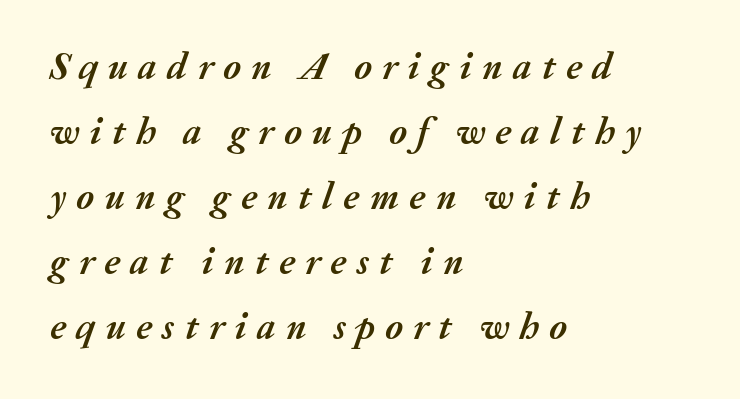
{"italic": "yes", "lean": "right", "slant_degrees": 20, "bold": "yes", "weight": "semibold", "width": "normal", "stroke_contrast": "medium", "x_height": "medium", "monospaced": "no", "underline": "no", "align": "left", "line_spacing_ratio": 1.71, "letter_spacing": "wide", "letter_spacing_em": 0.27, "glyph_px": 38}
